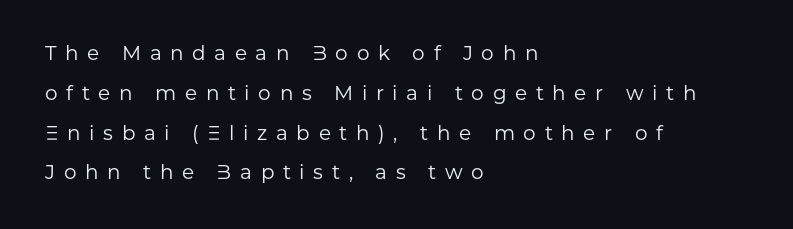
It's the straight-up-and-down kind of type. Words appear elongated and porous because spacing is wide. In CSS terms this would be text-align: left. Any mark beneath the type? The region is blank.
